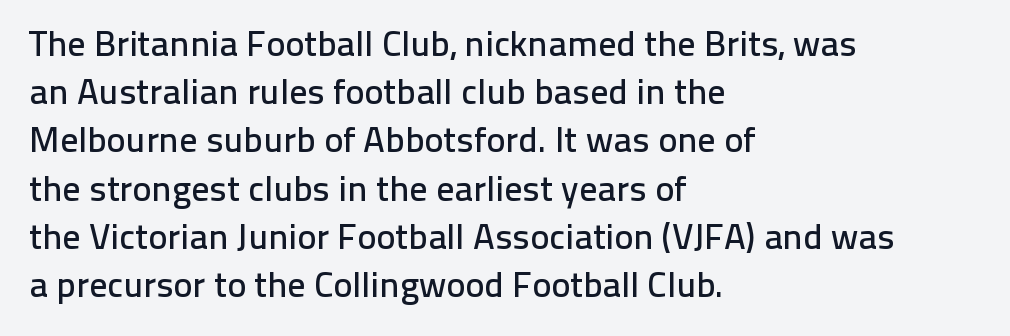
{"serif": "no", "italic": "no", "width": "normal", "stroke_contrast": "low", "x_height": "medium", "monospaced": "no", "underline": "no", "align": "left", "line_spacing": "normal", "line_spacing_ratio": 1.34, "letter_spacing": "normal", "letter_spacing_em": 0.0, "glyph_px": 36}
